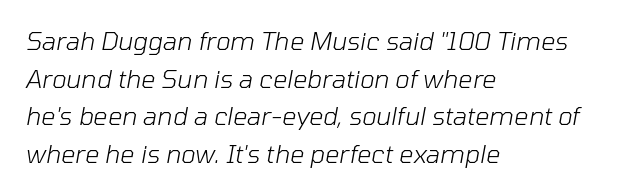
These glyphs show unthickened strokes, regular width or finer. Unmarked baselines from the first word to the last. Does the lettering tilt? It does — this is italic. The typesetter chose a ragged-right arrangement here.
